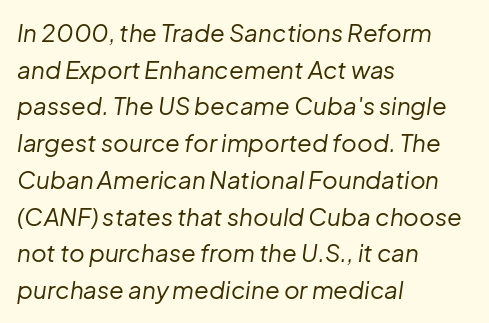
Q: Is the text bold? A: No.
Q: Is the text italic (slanted)? A: Yes, it leans right by about 8 degrees.
Q: Is the text underlined? A: No.
Q: How is the paragraph aligned? A: Left-aligned.
Q: Is the spacing between letters normal or unusually wide? A: Normal.
Q: Is the spacing between lines tight, normal or loose? A: Normal.
